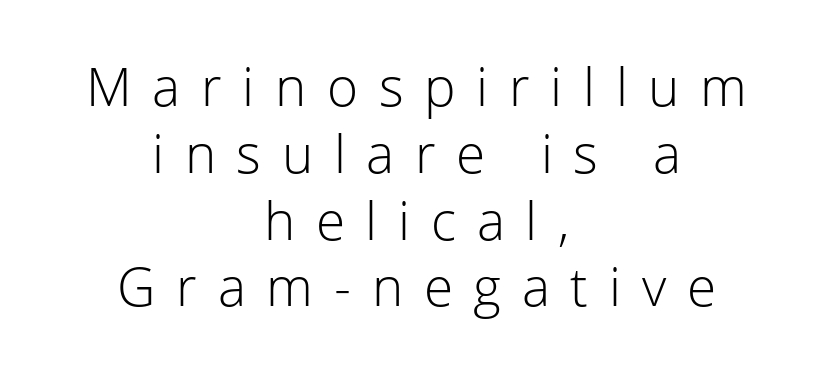
This rendering widens character spacing well past its baseline value. The space directly below the letters is spotless. This reads as an unemphasized weight, regular at the heaviest. To sum up the face: it is a sans, with no serifs. Note the varied advance widths — an 'i' is clearly narrower than an 'm'.
